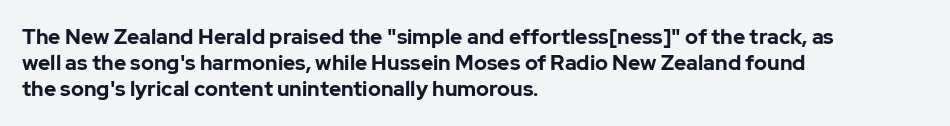
Q: Is the text bold? A: Yes.
Q: Is the text italic (slanted)? A: No, it is upright.
Q: Is the text underlined? A: No.
Q: How is the paragraph aligned? A: Left-aligned.
Q: Is the spacing between letters normal or unusually wide? A: Normal.
